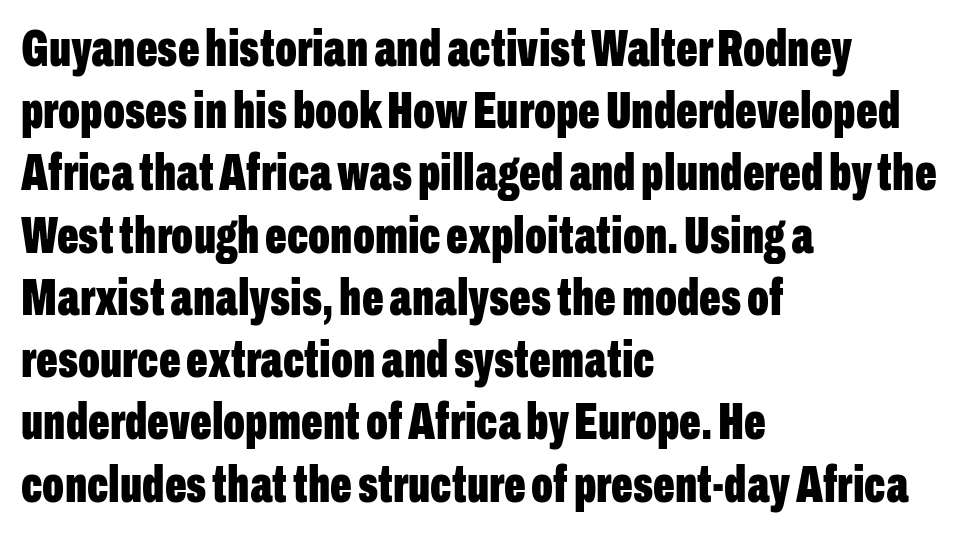
{"serif": "no", "italic": "no", "bold": "yes", "weight": "bold", "width": "condensed", "stroke_contrast": "low", "x_height": "medium", "monospaced": "no", "underline": "no", "align": "left", "line_spacing_ratio": 1.22, "letter_spacing": "normal", "letter_spacing_em": 0.0, "glyph_px": 51}
